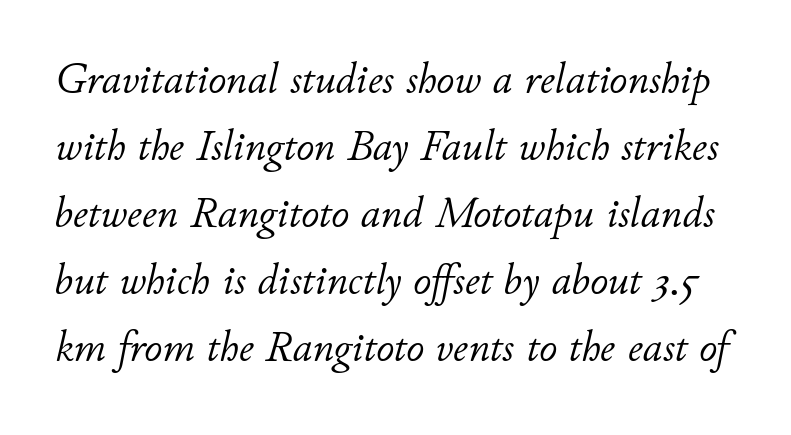
{"italic": "yes", "lean": "right", "slant_degrees": 11, "bold": "no", "weight": "light", "width": "normal", "stroke_contrast": "low", "x_height": "small", "monospaced": "no", "underline": "no", "line_spacing": "normal", "line_spacing_ratio": 1.52, "letter_spacing": "normal", "letter_spacing_em": 0.0, "glyph_px": 44}
